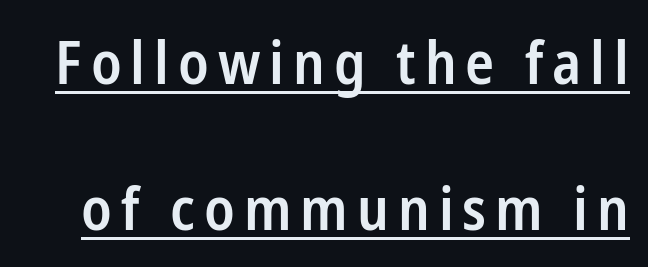
{"serif": "no", "italic": "no", "bold": "semi", "weight": "semibold", "width": "condensed", "stroke_contrast": "low", "x_height": "medium", "monospaced": "no", "underline": "yes", "line_spacing": "loose", "line_spacing_ratio": 2.43, "glyph_px": 60}
